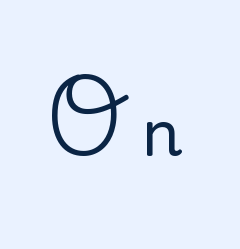
The face used here is proportionally spaced, like ordinary book or web type. The passage shown is not underscored anywhere. Display-style spreading of the glyphs; the letterfit is very open. The characters display serif detailing at their extremities. The lettering holds an erect, upright posture throughout.
